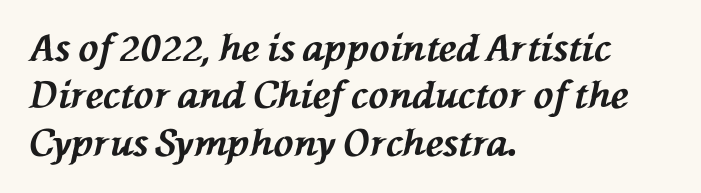
Q: Is the text bold? A: Yes.
Q: Is the text italic (slanted)? A: Yes, it leans left by about 76 degrees.
Q: Is the text underlined? A: No.
Q: How is the paragraph aligned? A: Left-aligned.
Q: Is the spacing between letters normal or unusually wide? A: Normal.
Q: Is the spacing between lines tight, normal or loose? A: Normal.
Q: Width (condensed, normal, or wide)? A: Normal.
Q: Stroke contrast? A: Medium.
Q: x-height? A: Medium.
Q: Monospaced? A: No.
